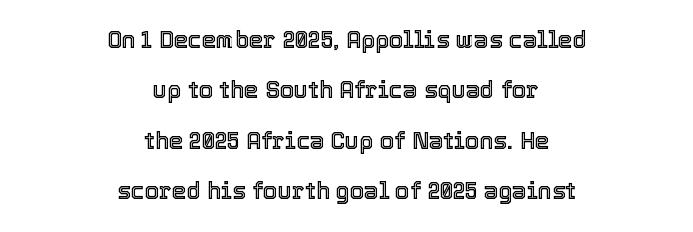
{"italic": "no", "underline": "no", "align": "center", "line_spacing": "loose", "line_spacing_ratio": 2.19, "letter_spacing": "normal", "letter_spacing_em": 0.0, "glyph_px": 23}
